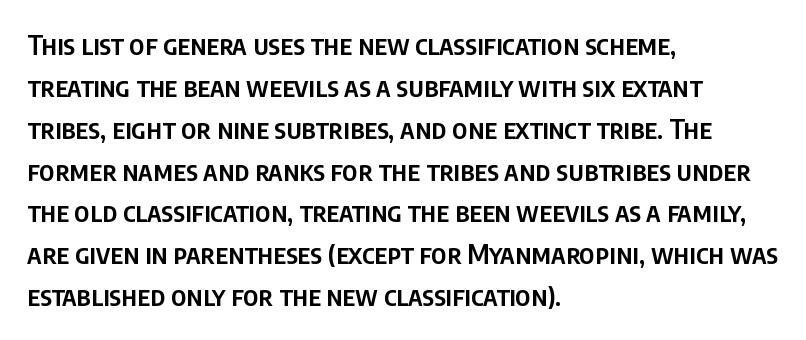
{"italic": "no", "bold": "semi", "underline": "no", "align": "left", "line_spacing": "normal", "line_spacing_ratio": 1.55, "letter_spacing": "normal", "letter_spacing_em": 0.0, "glyph_px": 27}
